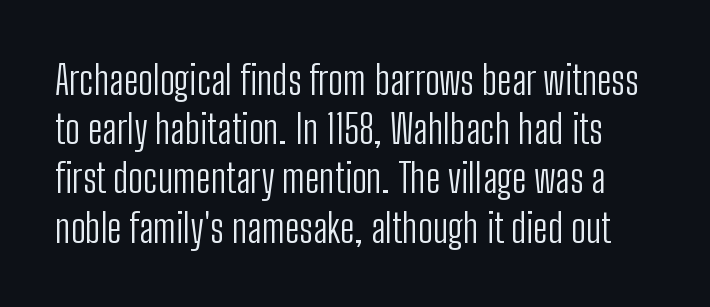
The text was rendered using a sans face with plain stroke endings. Is there any slant? The stems are plumb. Each letter keeps its own natural width here, so spacing adapts to shape. The words here are not underlined. The letterforms sit shoulder to shoulder at normal distance.
